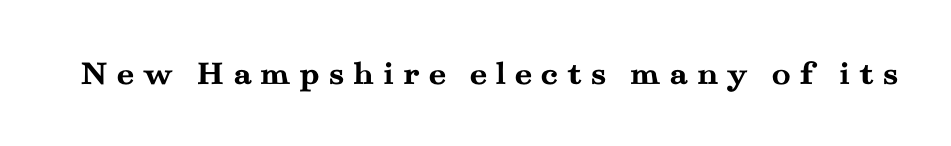
{"serif": "yes", "italic": "no", "bold": "yes", "weight": "semibold", "width": "wide", "stroke_contrast": "medium", "x_height": "small", "monospaced": "no", "underline": "no", "letter_spacing": "wide", "letter_spacing_em": 0.23, "glyph_px": 35}
